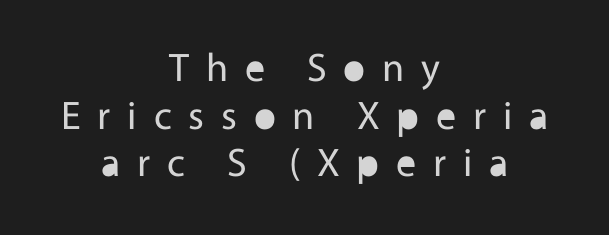
Typeset on center — no edge is straight. The letters look calm and open, with moderate or lighter stems. Varying glyph widths throughout — classic text-font behaviour. The glyphs in this specimen are sans serif.
